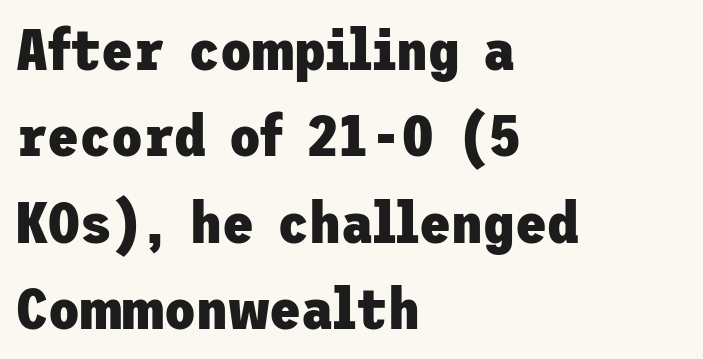
Q: Is the text bold? A: Yes.
Q: Is the text italic (slanted)? A: No, it is upright.
Q: Is the typeface a serif or a sans-serif typeface? A: Sans-serif.
Q: Is the text underlined? A: No.
Q: How is the paragraph aligned? A: Left-aligned.
Q: Is the spacing between letters normal or unusually wide? A: Normal.
Q: Is the spacing between lines tight, normal or loose? A: Normal.
Q: Width (condensed, normal, or wide)? A: Normal.
Q: Stroke contrast? A: Low.
Q: x-height? A: Medium.
